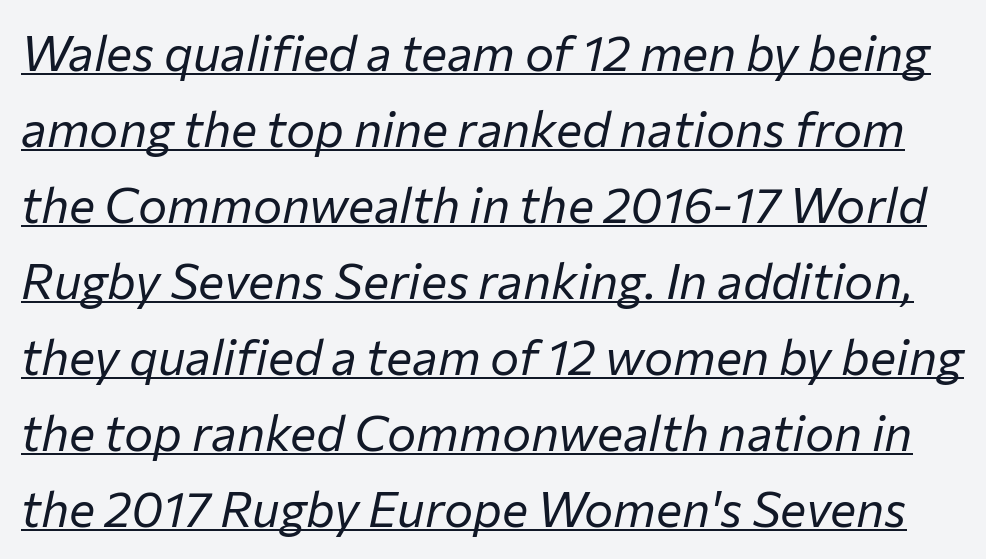
The image shows 49 px regular-weight type, italic (leaning right); set normal line spacing (1.55x), normal letter spacing, underlined; low stroke contrast and a medium x-height.
